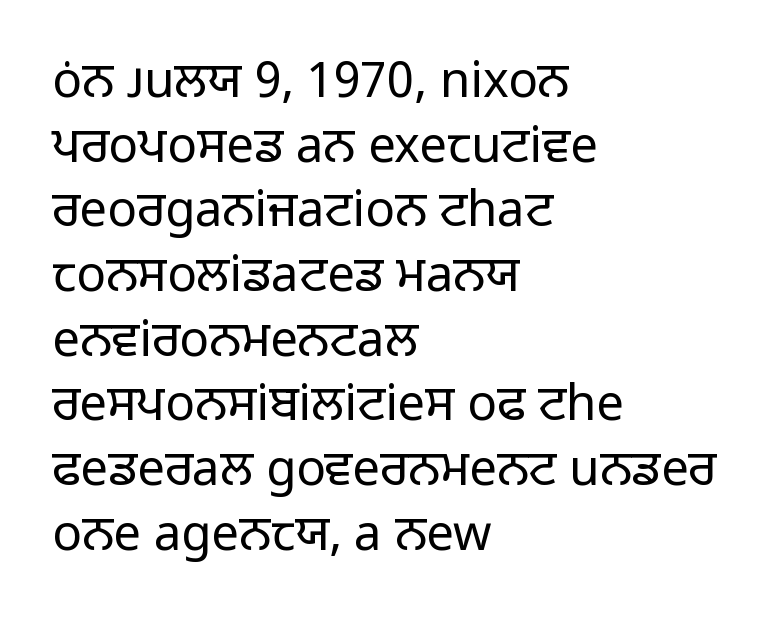
{"serif": "no", "italic": "no", "bold": "no", "weight": "regular", "width": "normal", "stroke_contrast": "low", "x_height": "medium", "monospaced": "no", "underline": "no", "align": "left", "line_spacing": "normal", "line_spacing_ratio": 1.32, "letter_spacing": "normal", "letter_spacing_em": 0.0, "glyph_px": 49}
